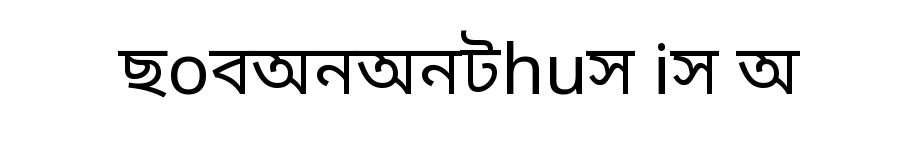
Q: Is the text bold? A: No.
Q: Is the text italic (slanted)? A: No, it is upright.
Q: Is the typeface a serif or a sans-serif typeface? A: Sans-serif.
Q: Is the text underlined? A: No.
Q: Is the spacing between letters normal or unusually wide? A: Normal.
Q: Width (condensed, normal, or wide)? A: Normal.
Q: Stroke contrast? A: Low.
Q: x-height? A: Large.
Q: Monospaced? A: No.
